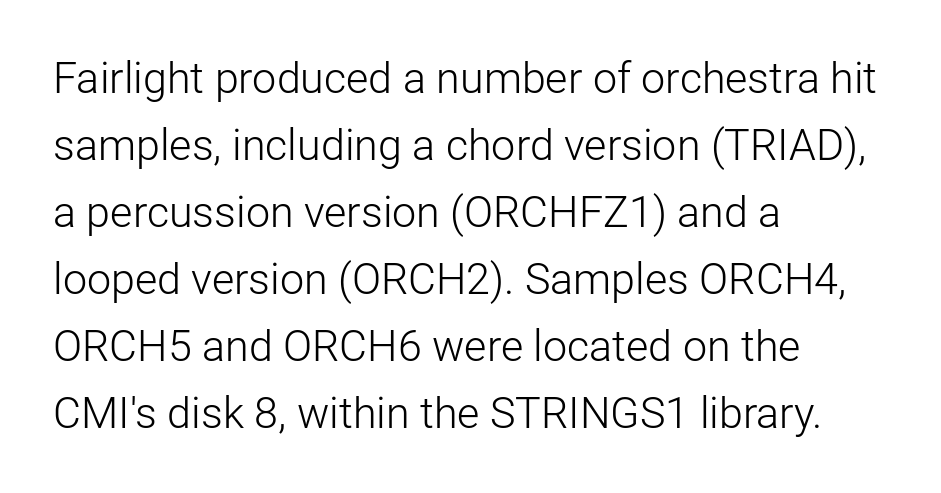
The image shows 43 px light sans-serif type, upright; set left-aligned, normal line spacing (1.56x), normal letter spacing, not underlined; low stroke contrast and a medium x-height.
